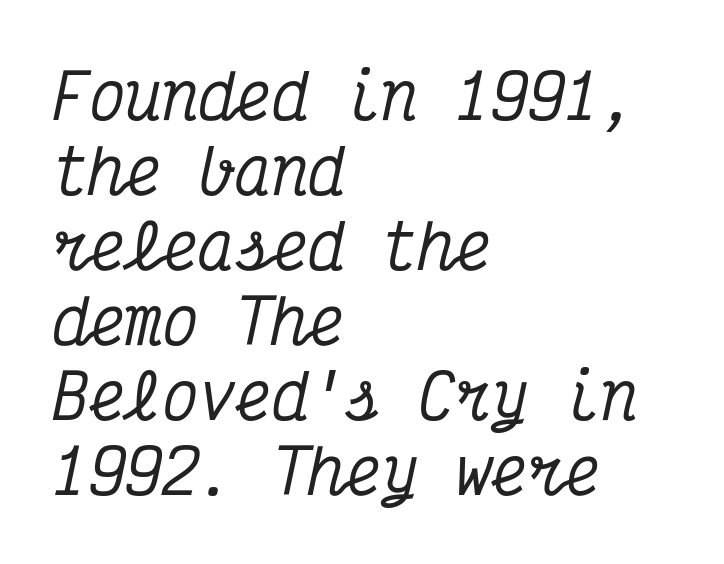
The image shows 61 px condensed serif type, italic (leaning right), monospaced; set left-aligned, line spacing 1.23x, normal letter spacing, not underlined; medium stroke contrast and a medium x-height.
